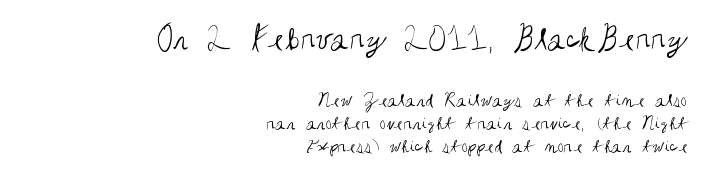
Rows of type sit shoulder to shoulder in the vertical direction. Honestly, the letter spacing is just normal — you wouldn't notice it. Counters stay open thanks to moderate or lighter strokes.
